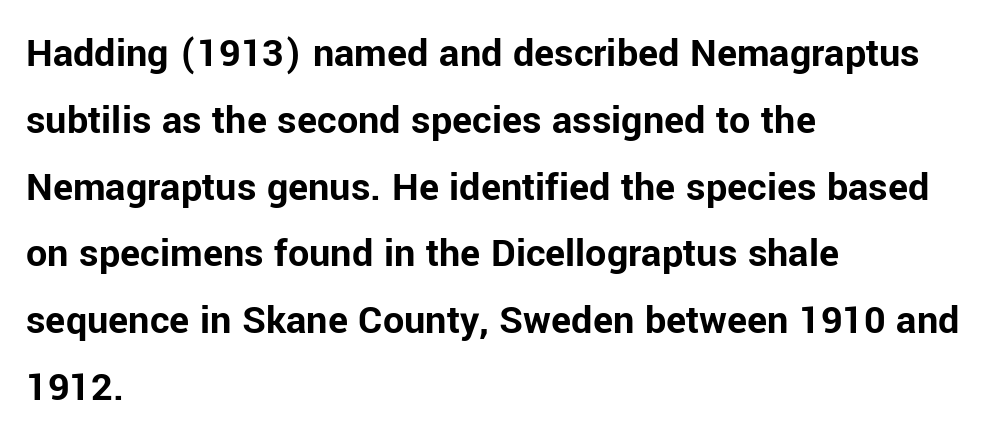
Weight: bold. Clear beneath every line of the passage. Rows of type keep a routine distance in the vertical direction. If you drew a line through each stem, it would be perfectly vertical. Each word holds together tightly as a unit, with standard inter-letter gaps.
